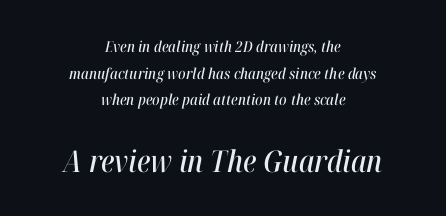
The passage shown begins with its smaller block and ends with its larger one. The glyphs are unaccompanied by any horizontal stroke below them. Is this a fixed-width face? No — the glyphs have proportional, varying widths. If you folded the block vertically in half, each line would mirror itself in length. Observe the ordinary spacing: letters are neighbours, not strangers.
